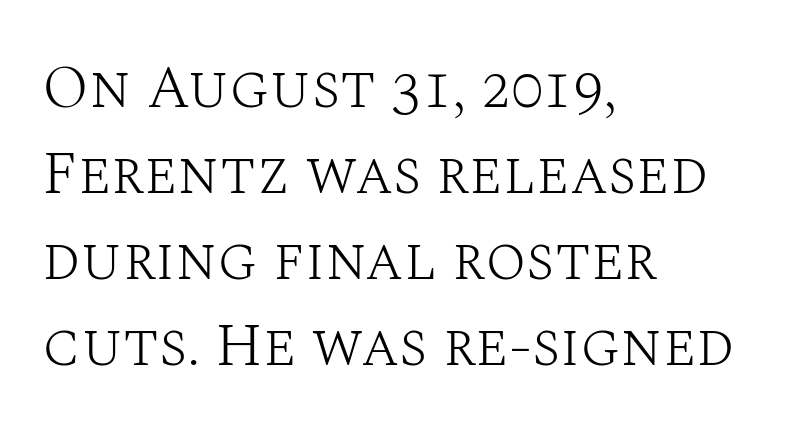
Q: Is the text bold? A: No.
Q: Is the text italic (slanted)? A: No, it is upright.
Q: Is the typeface a serif or a sans-serif typeface? A: Serif.
Q: Is the text underlined? A: No.
Q: How is the paragraph aligned? A: Left-aligned.
Q: Is the spacing between letters normal or unusually wide? A: Normal.
Q: Is the spacing between lines tight, normal or loose? A: Normal.
Q: Width (condensed, normal, or wide)? A: Normal.
Q: Stroke contrast? A: Medium.
Q: x-height? A: Large.
Q: Monospaced? A: No.
